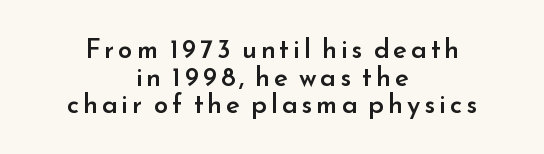
{"italic": "no", "bold": "semi", "underline": "no", "align": "center", "line_spacing": "tight", "line_spacing_ratio": 1.06, "glyph_px": 26}
